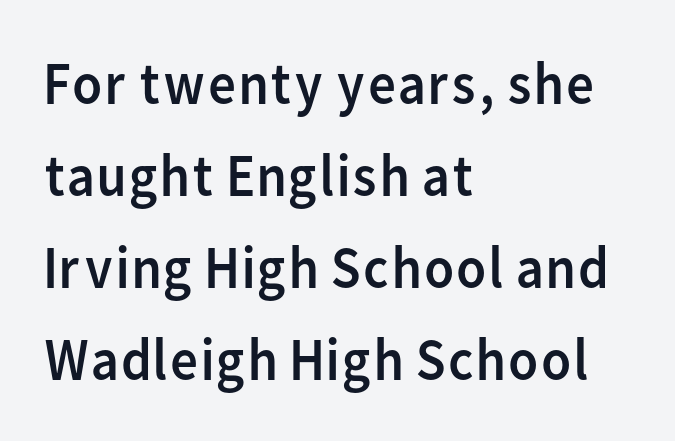
{"serif": "no", "italic": "no", "bold": "no", "weight": "regular", "width": "normal", "stroke_contrast": "low", "x_height": "medium", "monospaced": "no", "underline": "no", "align": "left", "line_spacing": "normal", "line_spacing_ratio": 1.51, "letter_spacing": "normal", "letter_spacing_em": 0.0, "glyph_px": 61}
